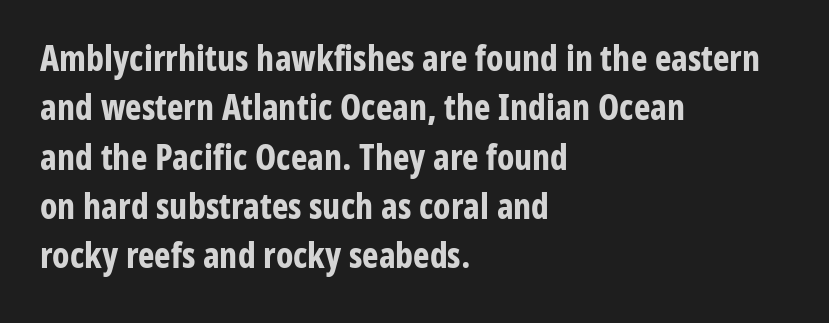
{"serif": "no", "italic": "no", "bold": "yes", "weight": "bold", "width": "condensed", "stroke_contrast": "low", "x_height": "medium", "monospaced": "no", "underline": "no", "align": "left", "line_spacing": "normal", "line_spacing_ratio": 1.41, "letter_spacing": "normal", "letter_spacing_em": 0.0, "glyph_px": 35}
